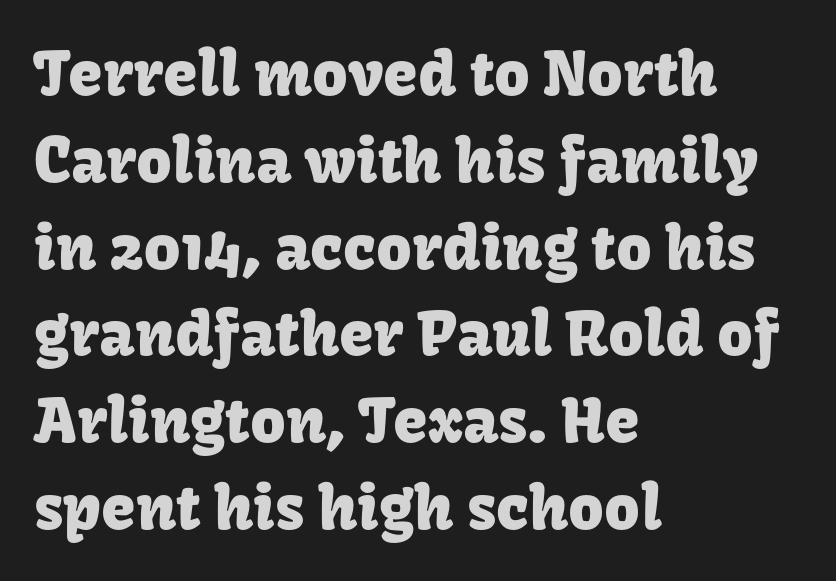
The leading is moderate, giving the passage an even texture. The letters advance in unequal steps, a hallmark of proportional type. Which margin do the lines hug? The left one — the right edge is uneven. Stroke terminals: plain, sans-serif. Descenders are the only things crossing below the line.
